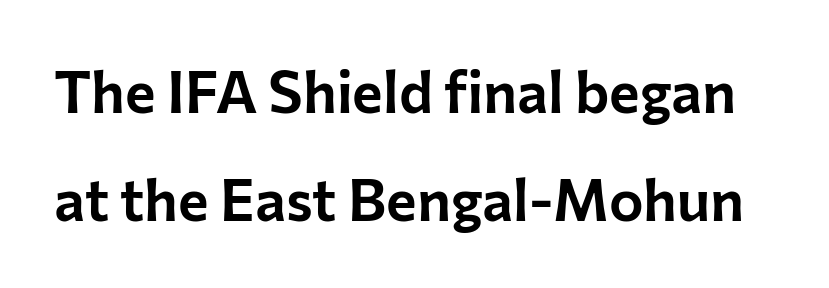
Q: Is the text italic (slanted)? A: No, it is upright.
Q: Is the typeface a serif or a sans-serif typeface? A: Sans-serif.
Q: Is the text underlined? A: No.
Q: Is the spacing between letters normal or unusually wide? A: Normal.
Q: Width (condensed, normal, or wide)? A: Normal.
Q: Stroke contrast? A: Low.
Q: x-height? A: Medium.
Q: Monospaced? A: No.
